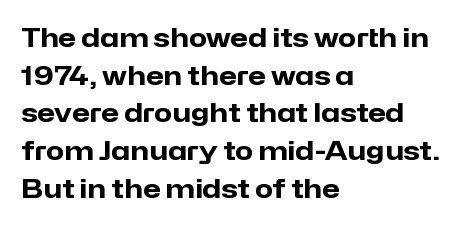
On the weight axis this lands at bold, roughly 700. Words float on clear page, feet unadorned. Interline gaps are of average width in this sample. The rendering keeps characters at their native spacing. In terms of posture, this sample is upright.
